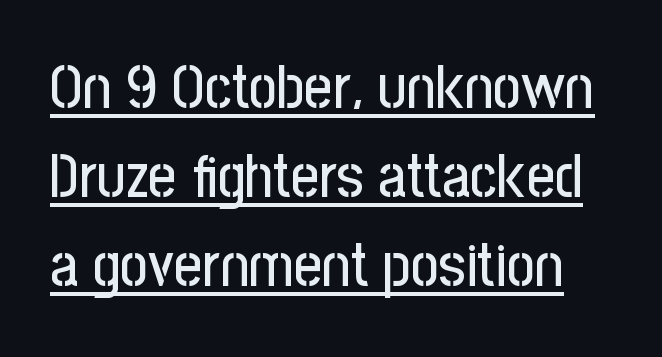
{"serif": "no", "italic": "no", "width": "condensed", "stroke_contrast": "low", "x_height": "medium", "monospaced": "no", "underline": "yes", "line_spacing": "normal", "line_spacing_ratio": 1.46, "letter_spacing": "normal", "letter_spacing_em": 0.0, "glyph_px": 61}
